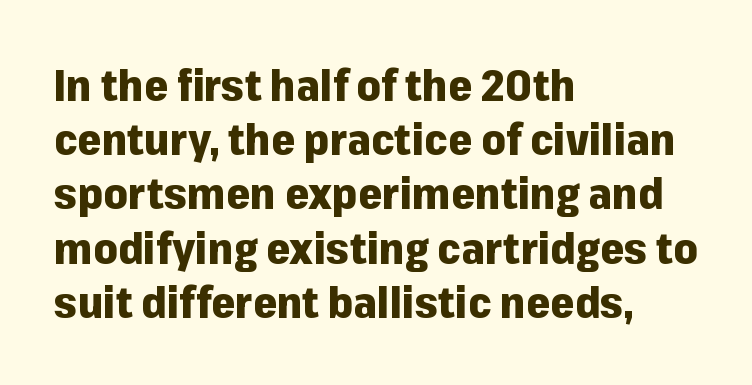
Looks like regular typesetting: each glyph gets only the width it needs. Italic: no, the glyphs are upright roman. Set as a true bold cut, around the 700 mark. Glance below the letters and you will spot only blank space. Whoever set this chose a conventional vertical rhythm. Line starts are locked; line ends wander.
